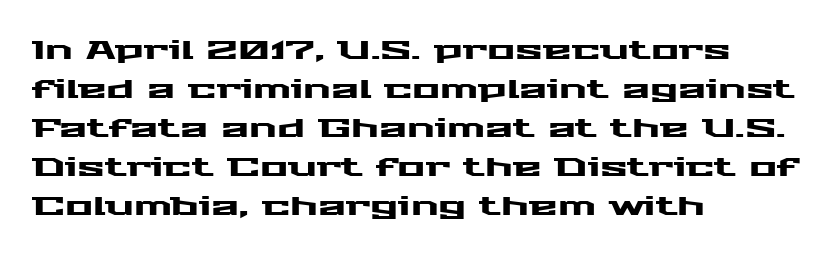
{"italic": "no", "underline": "no", "align": "left", "line_spacing": "normal", "line_spacing_ratio": 1.5, "letter_spacing": "normal", "letter_spacing_em": 0.0, "glyph_px": 26}
